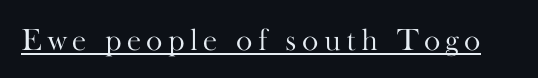
The image shows 31 px light serif type, upright; set underlined; high stroke contrast and a small x-height.
